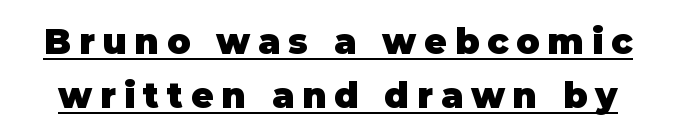
{"serif": "no", "italic": "no", "bold": "yes", "weight": "heavy", "width": "normal", "stroke_contrast": "low", "x_height": "large", "monospaced": "no", "underline": "yes", "line_spacing": "normal", "line_spacing_ratio": 1.55, "letter_spacing": "wide", "letter_spacing_em": 0.22, "glyph_px": 35}
